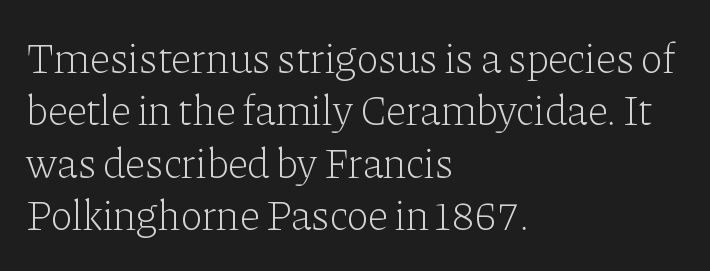
Q: Is the text bold? A: No.
Q: Is the text italic (slanted)? A: No, it is upright.
Q: Is the typeface a serif or a sans-serif typeface? A: Serif.
Q: Is the text underlined? A: No.
Q: How is the paragraph aligned? A: Left-aligned.
Q: Is the spacing between letters normal or unusually wide? A: Normal.
Q: Is the spacing between lines tight, normal or loose? A: Normal.
Q: Width (condensed, normal, or wide)? A: Normal.
Q: Stroke contrast? A: Low.
Q: x-height? A: Medium.
Q: Monospaced? A: No.
